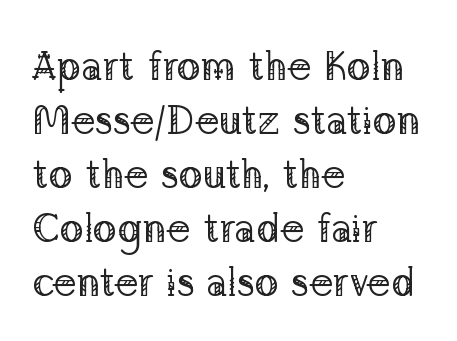
Nothing unusual about the tracking: characters are spaced as the font intends. Line starts are locked; line ends wander. A typesetter would call this proportional, since set widths differ per character. Is this a sans? No — the strokes have serifs. This sample keeps an unexceptional amount of space between lines.
